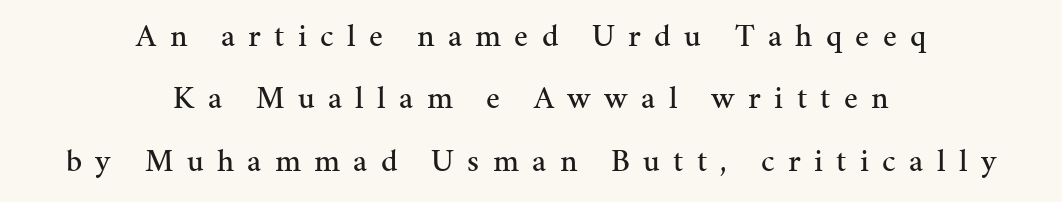
Q: Is the text italic (slanted)? A: No, it is upright.
Q: Is the typeface a serif or a sans-serif typeface? A: Serif.
Q: Is the text underlined? A: No.
Q: How is the paragraph aligned? A: Centered.
Q: Is the spacing between letters normal or unusually wide? A: Unusually wide.
Q: Is the spacing between lines tight, normal or loose? A: Loose.
Q: Width (condensed, normal, or wide)? A: Normal.
Q: Stroke contrast? A: Medium.
Q: x-height? A: Medium.
Q: Monospaced? A: No.
